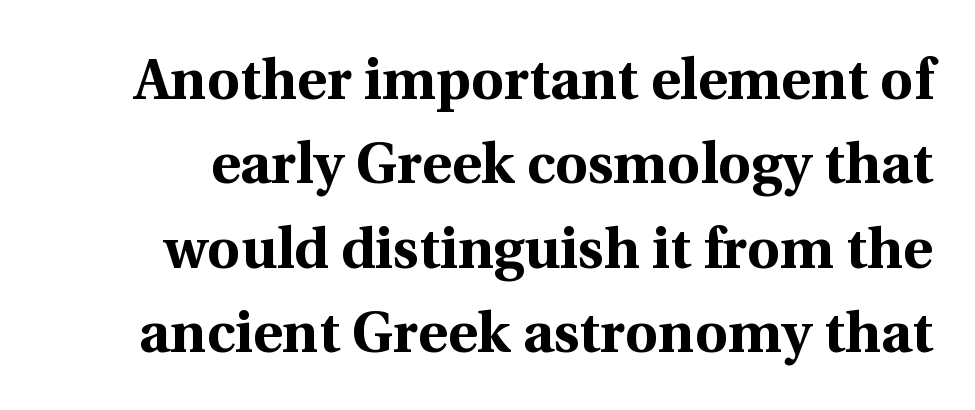
{"serif": "yes", "italic": "no", "bold": "yes", "weight": "bold", "width": "normal", "x_height": "medium", "monospaced": "no", "underline": "no", "line_spacing": "normal", "line_spacing_ratio": 1.48, "letter_spacing": "normal", "letter_spacing_em": 0.0, "glyph_px": 57}
